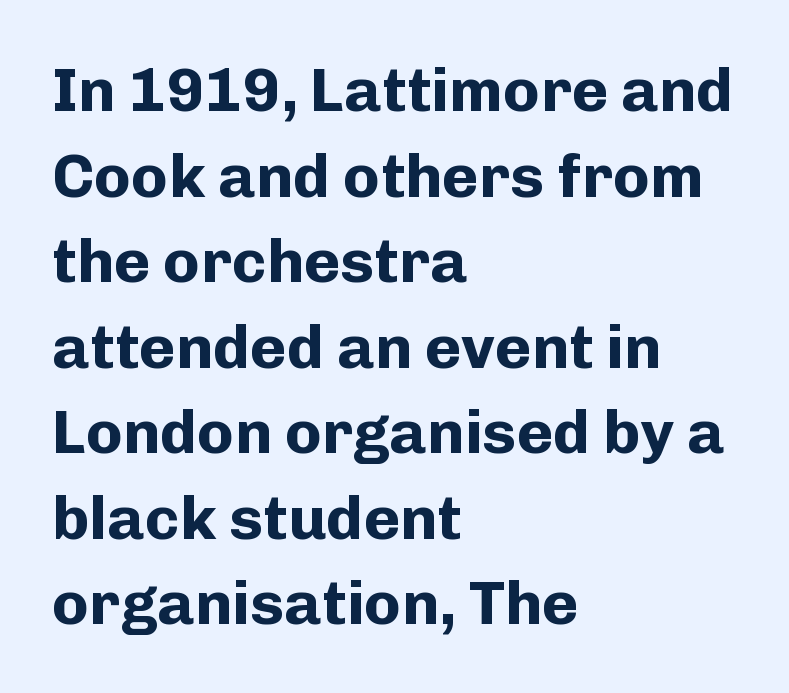
The image shows 62 px bold sans-serif type, upright; set left-aligned, normal line spacing (1.38x), normal letter spacing, not underlined; low stroke contrast and a medium x-height.
